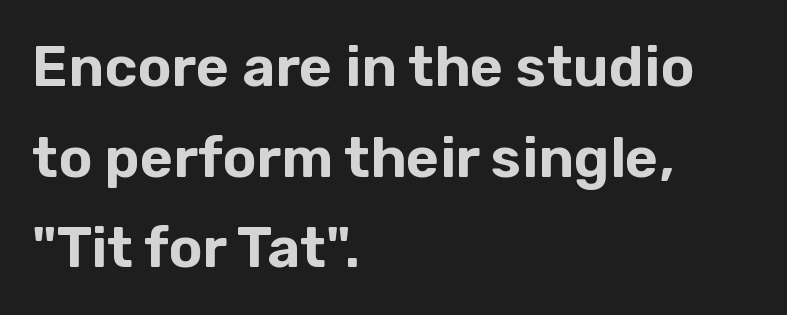
The image shows 57 px sans-serif type, upright; set left-aligned, normal line spacing (1.59x), normal letter spacing, not underlined; low stroke contrast and a medium x-height.
